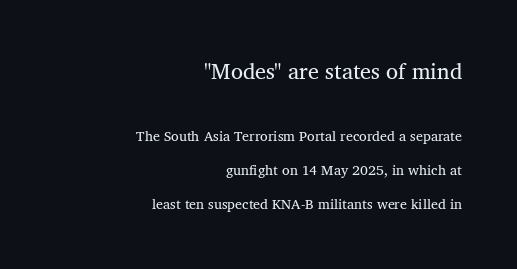
Interline gaps are noticeably wide in this sample. Size hierarchy here favors the leading block over the trailing one. No italicization has been applied; the sample stays upright. Anything drawn beneath the words? Only blank space. Reading down the block, your eye finds every line finishing at a fixed right position. Look at the tracking — it's just the regular setting, nothing added.
